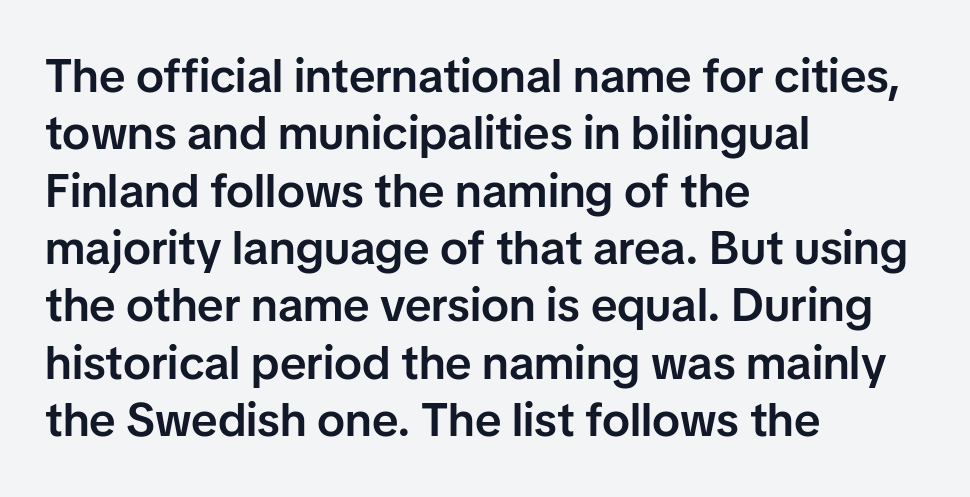
{"serif": "no", "italic": "no", "bold": "semi", "weight": "semibold", "width": "normal", "stroke_contrast": "low", "x_height": "medium", "monospaced": "no", "underline": "no", "align": "left", "line_spacing_ratio": 1.22, "letter_spacing": "normal", "letter_spacing_em": 0.0, "glyph_px": 47}
